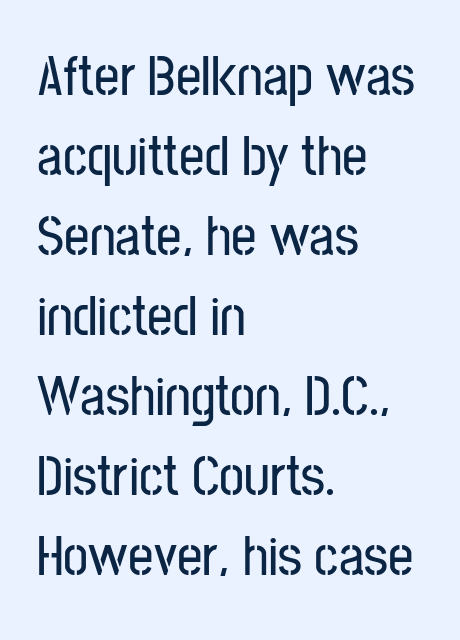
{"serif": "no", "italic": "no", "width": "condensed", "stroke_contrast": "low", "x_height": "medium", "monospaced": "no", "underline": "no", "align": "left", "line_spacing": "normal", "line_spacing_ratio": 1.43, "letter_spacing": "normal", "letter_spacing_em": 0.0, "glyph_px": 56}
